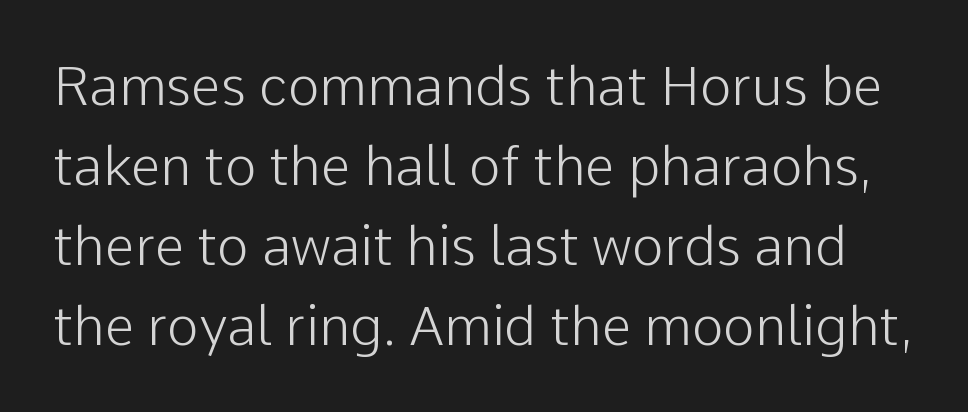
The image shows 54 px light sans-serif type, upright; set normal line spacing (1.48x), normal letter spacing, not underlined; low stroke contrast and a medium x-height.
